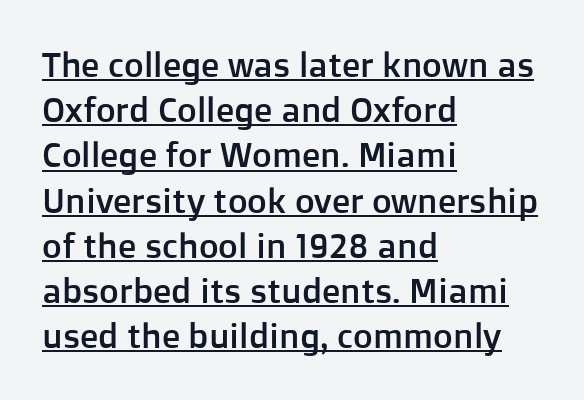
The passage shown has conventional tracking throughout. Proportional: the letters do not fall into vertical columns. The passage shown stacks its lines at a standard gap. Every stem runs plumb, perpendicular to the baseline. The passage shown is underscored from start to finish. This sample uses a sans-serif face.
